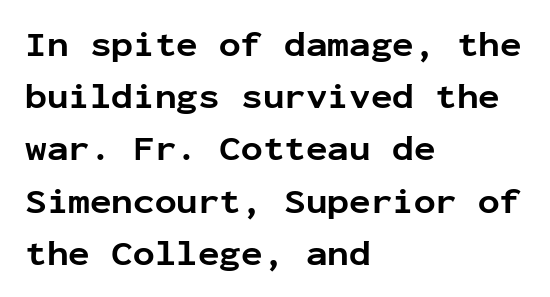
Q: Is the text bold? A: Yes.
Q: Is the text italic (slanted)? A: No, it is upright.
Q: Is the typeface a serif or a sans-serif typeface? A: Sans-serif.
Q: Is the text underlined? A: No.
Q: How is the paragraph aligned? A: Left-aligned.
Q: Is the spacing between letters normal or unusually wide? A: Normal.
Q: Is the spacing between lines tight, normal or loose? A: Normal.
Q: Width (condensed, normal, or wide)? A: Normal.
Q: Stroke contrast? A: Low.
Q: x-height? A: Medium.
Q: Monospaced? A: Yes.
